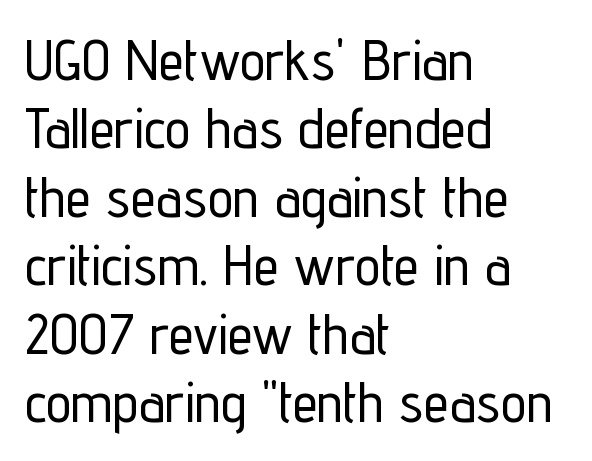
The image shows 57 px condensed sans-serif type, upright; set left-aligned, line spacing 1.2x, normal letter spacing, not underlined; low stroke contrast and a medium x-height.
